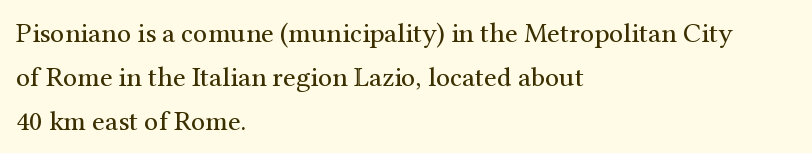
Regarding serifs, this sample has them. Visually the block forms a straight wall on the left and a jagged coastline on the right. The face looks like a standard text weight, possibly lighter. Tracking value appears to be zero — textbook default spacing. The foot of each line stays bare and open.
